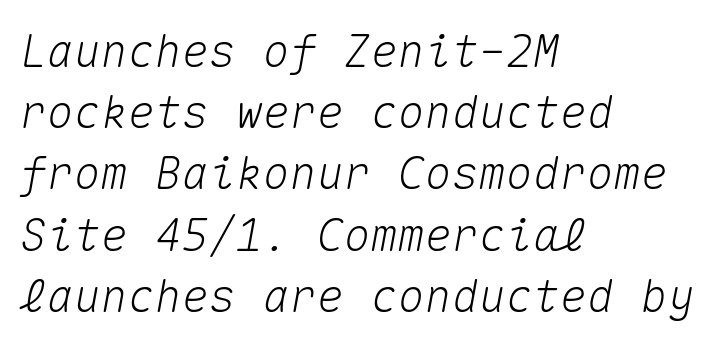
A typesetter would call this leading conventional body-copy spacing. Casual observation: everything's shoved over to the left. Italic? Definitely — the glyphs are oblique. Nobody touched the tracking dial on this one. Looks like terminal output: every glyph gets an equal slot. Descenders hang freely into open space.
